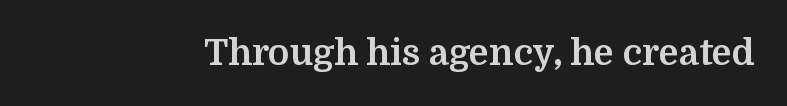
The glyphs are unaccompanied by any horizontal stroke below them. Stroke terminals: seriffed. This is roman type, the default non-slanted kind. The strokes are fattened all the way to bold. Do the characters align in a grid? No, the font is proportional. Tracking value appears to be zero — textbook default spacing.
